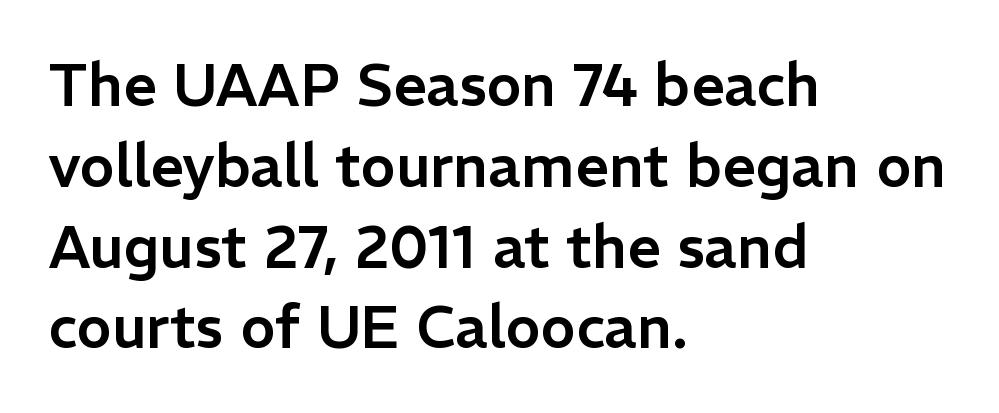
The image shows 59 px sans-serif type, upright; set left-aligned, normal line spacing (1.37x), normal letter spacing, not underlined; low stroke contrast and a medium x-height.
